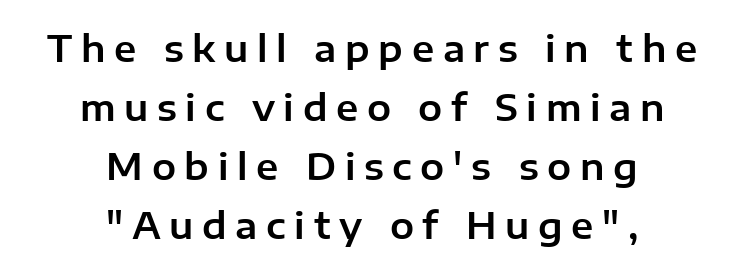
This sample is center-justified, so both line endings float freely. The horizontal fit of the characters is loose and conspicuously gappy. These lines sit exactly where default settings would place them. Varying glyph widths throughout — classic text-font behaviour. Unlike a traditional serif, this face leaves its strokes unadorned.
